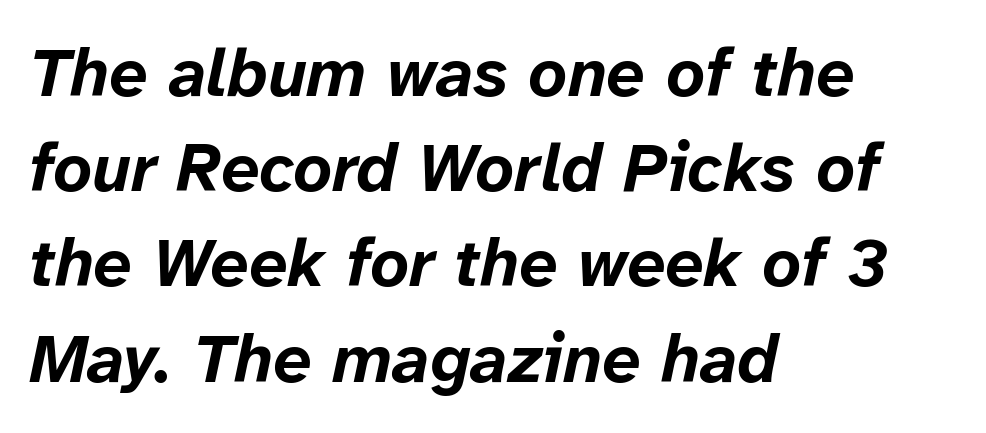
{"italic": "yes", "lean": "right", "slant_degrees": 12, "bold": "yes", "weight": "bold", "width": "normal", "stroke_contrast": "low", "x_height": "medium", "monospaced": "no", "underline": "no", "align": "left", "line_spacing": "normal", "line_spacing_ratio": 1.4, "letter_spacing": "normal", "letter_spacing_em": 0.0, "glyph_px": 68}
